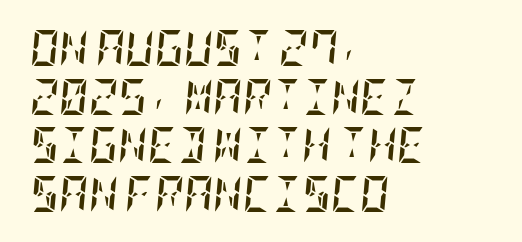
The image shows 36 px semibold, condensed type, italic (leaning right); set left-aligned, normal line spacing (1.35x), normal letter spacing, not underlined; low stroke contrast and a large x-height.
